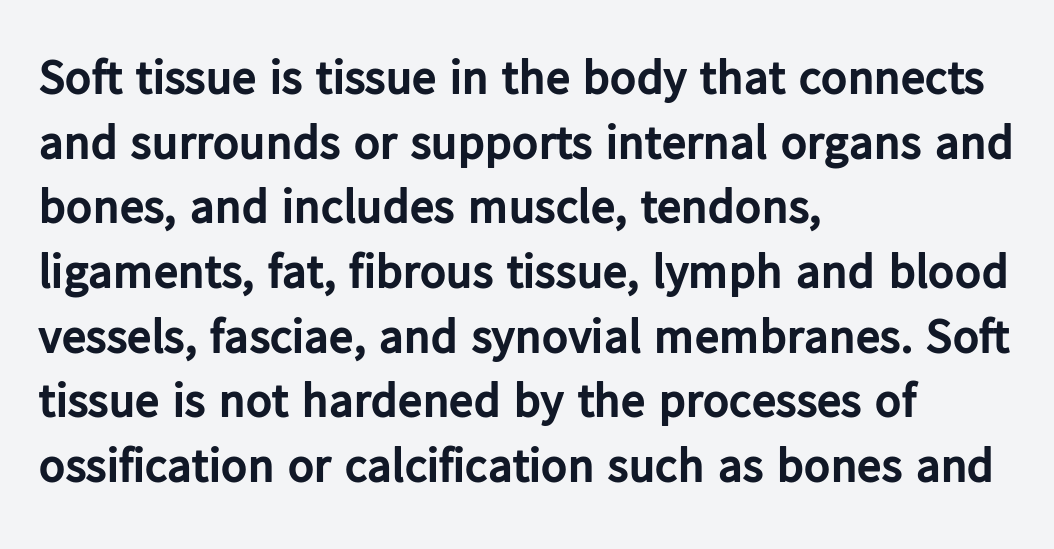
Q: Is the text bold? A: Yes.
Q: Is the text italic (slanted)? A: No, it is upright.
Q: Is the typeface a serif or a sans-serif typeface? A: Sans-serif.
Q: Is the text underlined? A: No.
Q: How is the paragraph aligned? A: Left-aligned.
Q: Is the spacing between letters normal or unusually wide? A: Normal.
Q: Is the spacing between lines tight, normal or loose? A: Normal.
Q: Width (condensed, normal, or wide)? A: Normal.
Q: Stroke contrast? A: Low.
Q: x-height? A: Medium.
Q: Monospaced? A: No.
